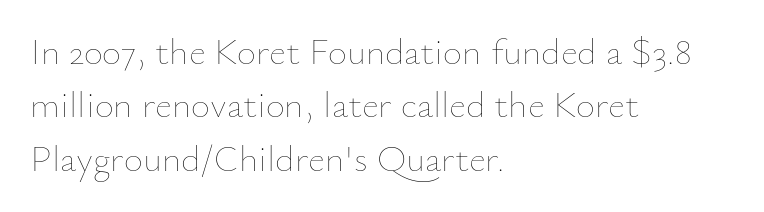
A clean baseline with only descenders dipping below it. This is roman type, the default non-slanted kind. Teacher's note: observe the even left margin — that is flush-left alignment. Does extra space separate the letters? No, they use regular spacing. Each new line begins a customary step beneath the previous one. Vertical stems look standard width or narrower in stroke.
